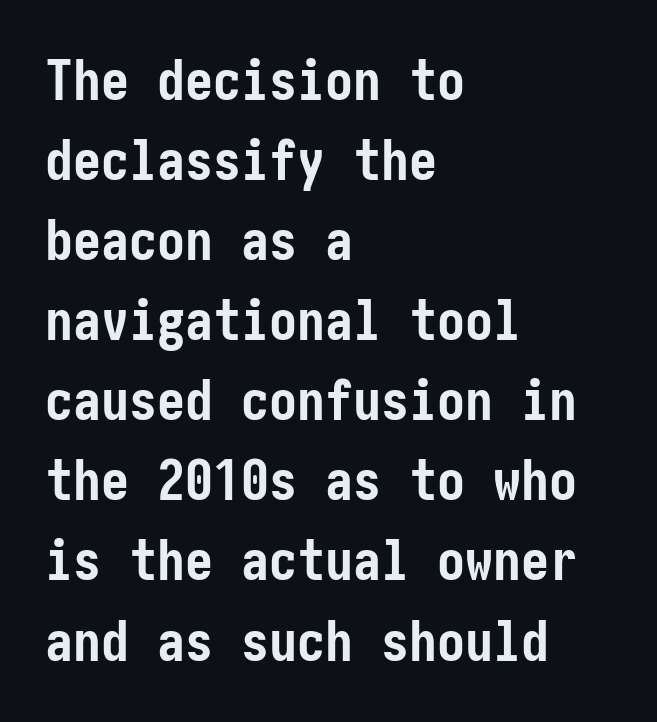
The image shows 56 px semibold, condensed sans-serif type, upright; set left-aligned, normal line spacing (1.43x), normal letter spacing, not underlined; low stroke contrast and a medium x-height.
